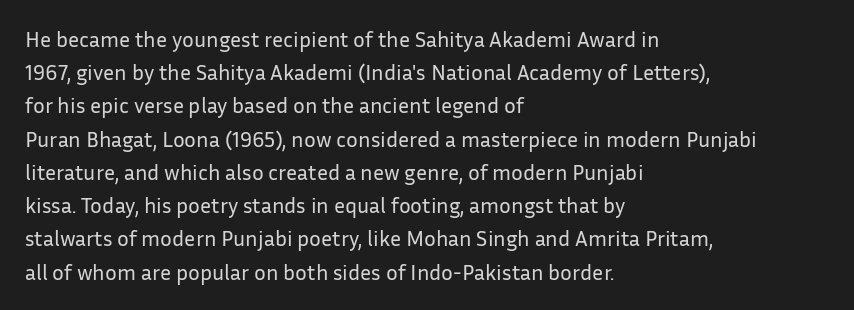
Q: Is the text bold? A: No.
Q: Is the text italic (slanted)? A: No, it is upright.
Q: Is the text underlined? A: No.
Q: How is the paragraph aligned? A: Left-aligned.
Q: Is the spacing between letters normal or unusually wide? A: Normal.
Q: Is the spacing between lines tight, normal or loose? A: Normal.
